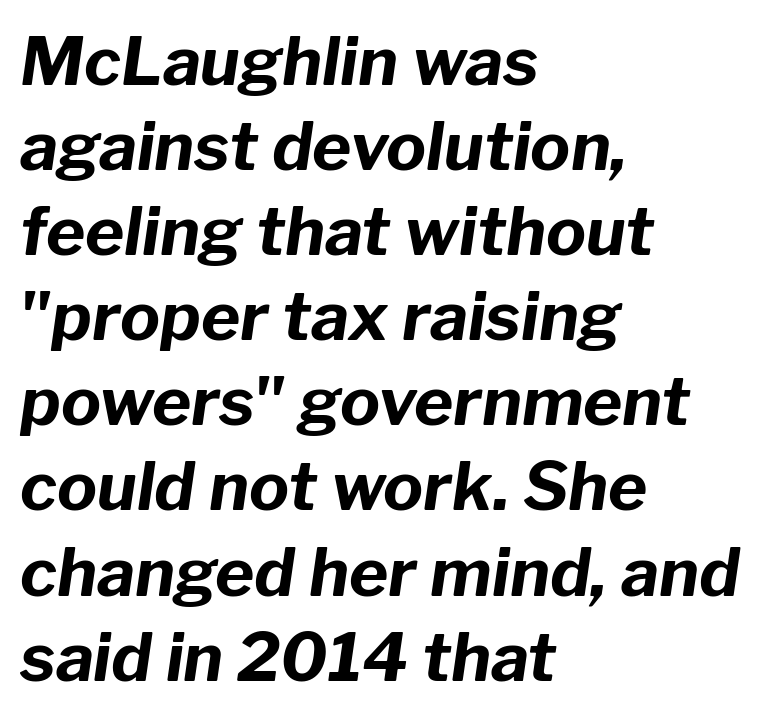
Q: Is the text bold? A: Yes.
Q: Is the text italic (slanted)? A: Yes, it leans right by about 8 degrees.
Q: Is the text underlined? A: No.
Q: How is the paragraph aligned? A: Left-aligned.
Q: Is the spacing between letters normal or unusually wide? A: Normal.
Q: Is the spacing between lines tight, normal or loose? A: Normal.
Q: Width (condensed, normal, or wide)? A: Normal.
Q: Stroke contrast? A: Low.
Q: x-height? A: Medium.
Q: Monospaced? A: No.
